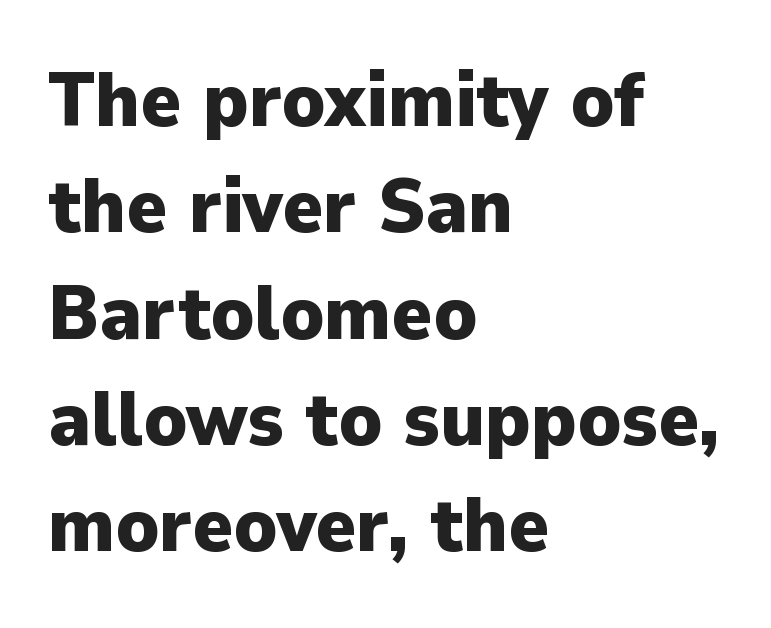
The image shows 77 px heavy sans-serif type, upright; set left-aligned, normal line spacing (1.38x), normal letter spacing, not underlined; low stroke contrast and a medium x-height.
